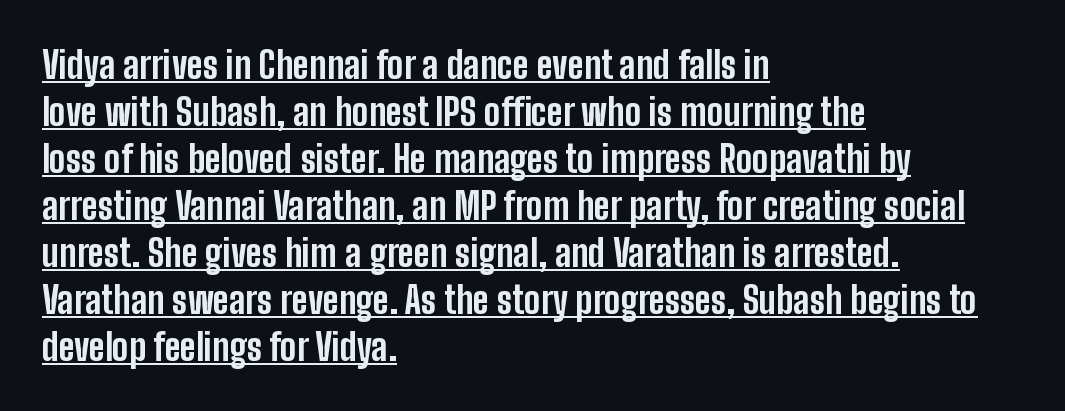
{"serif": "no", "italic": "no", "bold": "yes", "weight": "bold", "width": "condensed", "stroke_contrast": "low", "x_height": "medium", "monospaced": "no", "underline": "yes", "align": "left", "line_spacing": "normal", "line_spacing_ratio": 1.27, "letter_spacing": "normal", "letter_spacing_em": 0.0, "glyph_px": 37}
